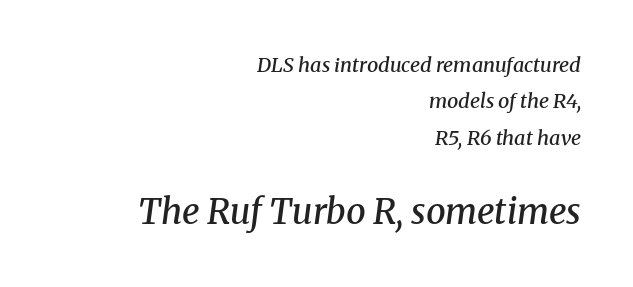
Q: Is the text bold? A: Semi-bold.
Q: Is the text italic (slanted)? A: Yes, it leans right by about 8 degrees.
Q: Is the typeface a serif or a sans-serif typeface? A: Serif.
Q: Is the text underlined? A: No.
Q: How is the paragraph aligned? A: Right-aligned.
Q: Is the spacing between letters normal or unusually wide? A: Normal.
Q: Which block of text is set in a larger size, the first (top) or the second (bottom)? A: The second (bottom) one.
Q: Width (condensed, normal, or wide)? A: Normal.
Q: Stroke contrast? A: Medium.
Q: x-height? A: Medium.
Q: Monospaced? A: No.
